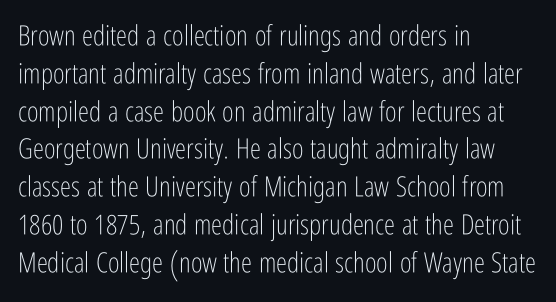
These lines are rendered in a variable-pitch font. The lettering stays uniformly vertical, giving the passage a roman look. Compared with typical paragraphs, the rows here are spaced about the same. Tracking here is standard; glyphs follow each other at the usual distance. The passage is arranged the way most books set body copy — flush left.
